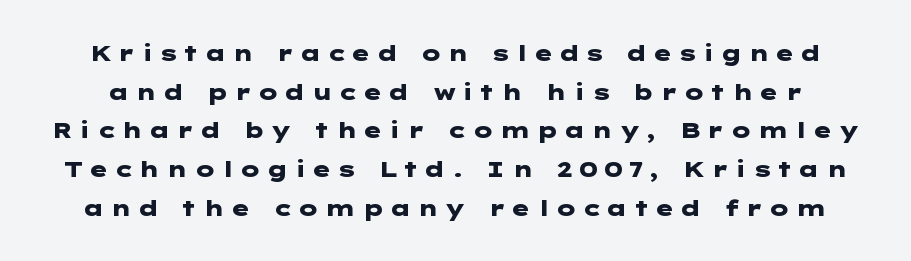
The image shows 22 px bold type, upright; set line spacing 1.76x, unusually wide letter spacing (+0.21 em), not underlined.
